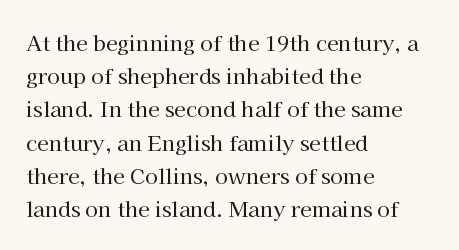
The face looks like a standard text weight, possibly lighter. Short and long lines alike share a common starting point at left. Vertically, the passage feels balanced, rows spaced as you'd expect. A bare baseline throughout the passage. Here the glyphs are tracked normally, forming tight word shapes.
